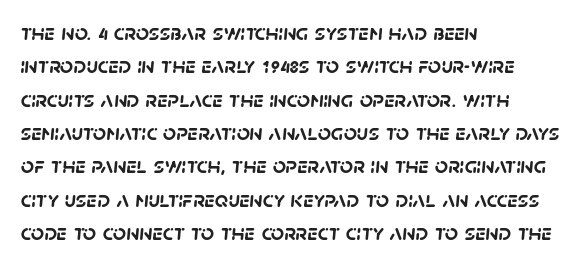
Q: Is the text bold? A: Yes.
Q: Is the text underlined? A: No.
Q: How is the paragraph aligned? A: Left-aligned.
Q: Is the spacing between letters normal or unusually wide? A: Normal.
Q: Is the spacing between lines tight, normal or loose? A: Normal.
